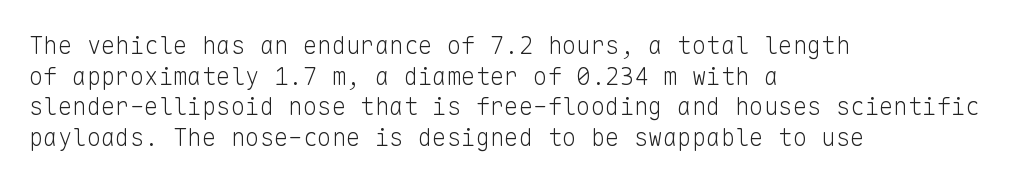
{"italic": "no", "bold": "no", "underline": "no", "align": "left", "line_spacing": "normal", "line_spacing_ratio": 1.28, "letter_spacing": "normal", "letter_spacing_em": 0.0, "glyph_px": 24}
